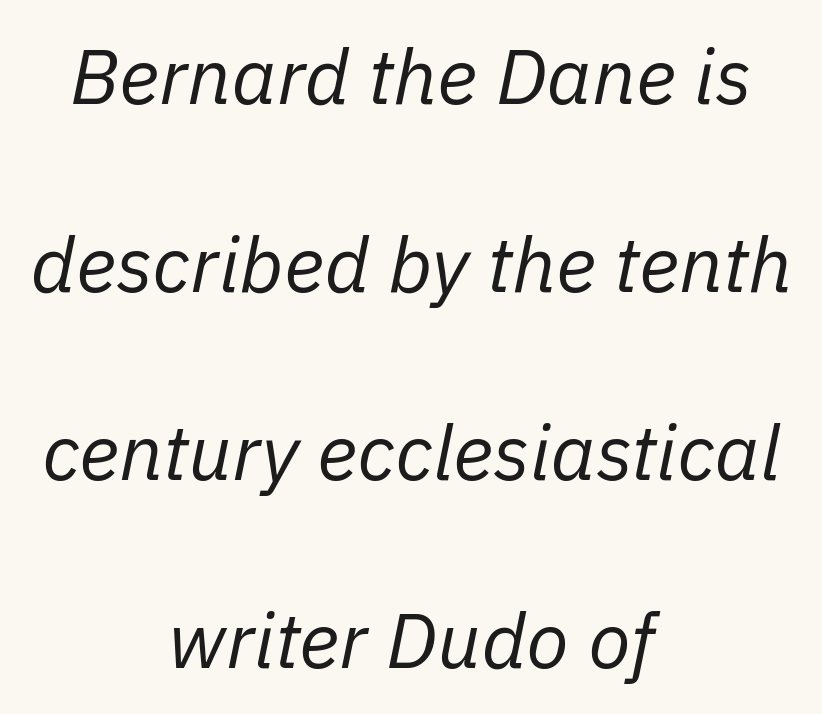
Inter-character spacing is left at the font's built-in metrics. Here the designer chose a conventional face with non-uniform glyph widths. Compared with ordinary roman type, these characters are visibly tilted. The glyphs are unaccompanied by any horizontal stroke below them.
